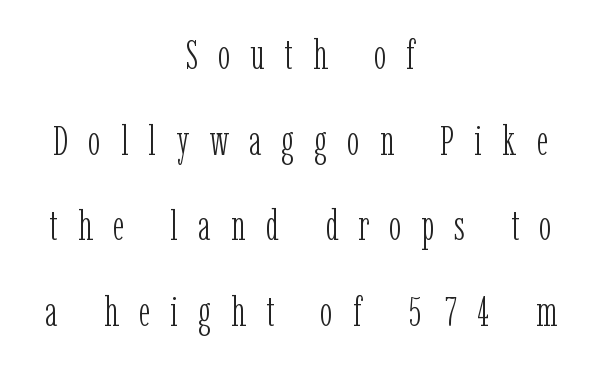
Q: Is the text bold? A: No.
Q: Is the text italic (slanted)? A: No, it is upright.
Q: Is the typeface a serif or a sans-serif typeface? A: Serif.
Q: Is the text underlined? A: No.
Q: How is the paragraph aligned? A: Centered.
Q: Is the spacing between letters normal or unusually wide? A: Unusually wide.
Q: Is the spacing between lines tight, normal or loose? A: Loose.
Q: Width (condensed, normal, or wide)? A: Condensed.
Q: Stroke contrast? A: Low.
Q: x-height? A: Medium.
Q: Monospaced? A: No.
